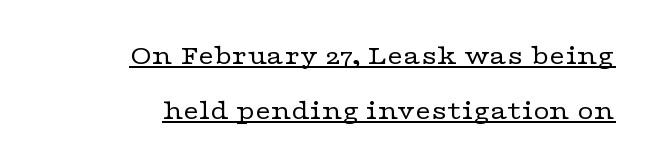
Q: Is the text bold? A: No.
Q: Is the text italic (slanted)? A: No, it is upright.
Q: Is the typeface a serif or a sans-serif typeface? A: Serif.
Q: Is the text underlined? A: Yes.
Q: How is the paragraph aligned? A: Right-aligned.
Q: Is the spacing between letters normal or unusually wide? A: Normal.
Q: Is the spacing between lines tight, normal or loose? A: Loose.
Q: Width (condensed, normal, or wide)? A: Wide.
Q: Stroke contrast? A: Low.
Q: x-height? A: Medium.
Q: Monospaced? A: No.
